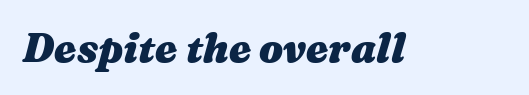
Words float on clear page, feet unadorned. Spacing verdict: proportional, widths tailored to each character. Italic: yes, the glyphs are oblique. Spacing between characters is what you'd get straight out of the box.
